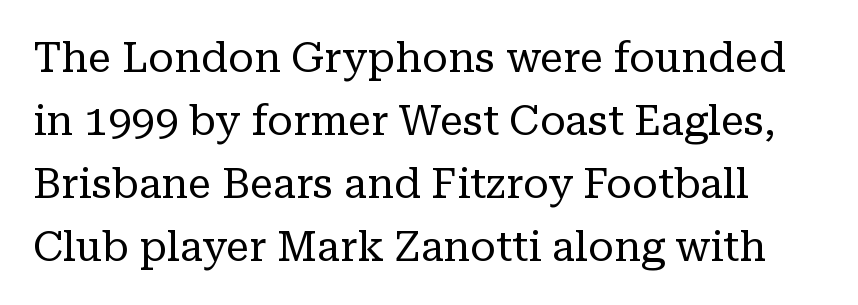
Weight class: somewhere from thin through regular. The rows are spaced the way most documents space them. Character widths vary here, with narrow letters taking less room than wide ones. Every character sits straight up, as roman type does. In terms of letterform style, serifs are clearly present.
